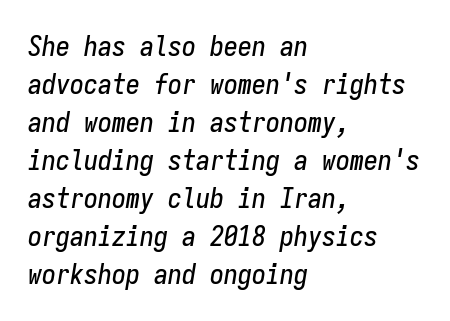
Standard letterfit; no display-style spreading of the glyphs. Beneath every word, the page is bare. Is this a fixed-width face? Yes — each glyph sits in an identical cell. All the whitespace from short lines collects on the right.
